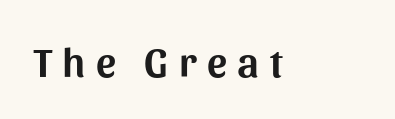
Each letter keeps its own natural width here, so spacing adapts to shape. Display-style spreading of the glyphs; the letterfit is very open. Lines of text with bare space underneath. Posture: upright roman.
